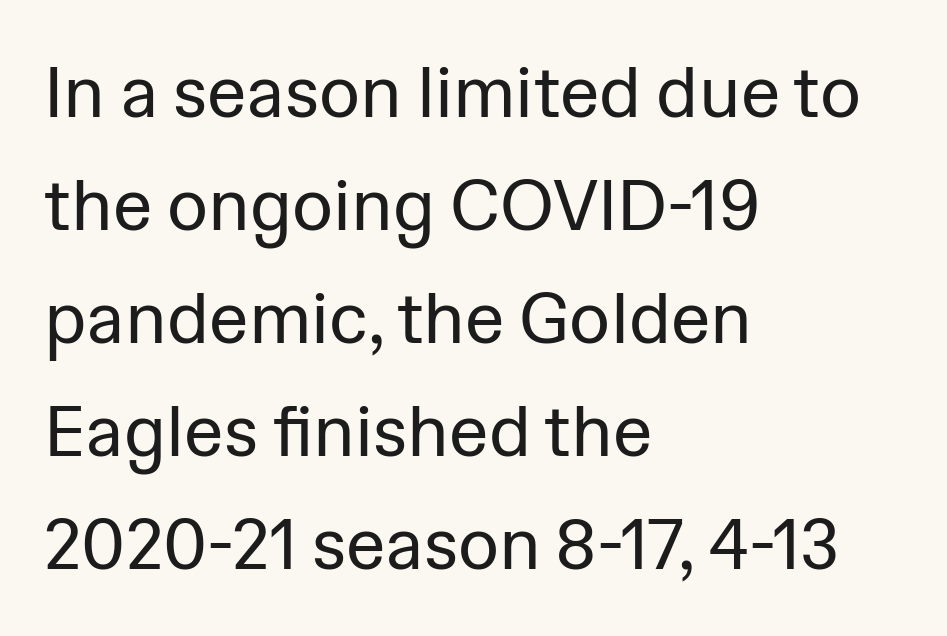
Q: Is the text bold? A: No.
Q: Is the text italic (slanted)? A: No, it is upright.
Q: Is the typeface a serif or a sans-serif typeface? A: Sans-serif.
Q: Is the text underlined? A: No.
Q: How is the paragraph aligned? A: Left-aligned.
Q: Is the spacing between letters normal or unusually wide? A: Normal.
Q: Is the spacing between lines tight, normal or loose? A: Normal.
Q: Width (condensed, normal, or wide)? A: Normal.
Q: Stroke contrast? A: Low.
Q: x-height? A: Medium.
Q: Monospaced? A: No.
